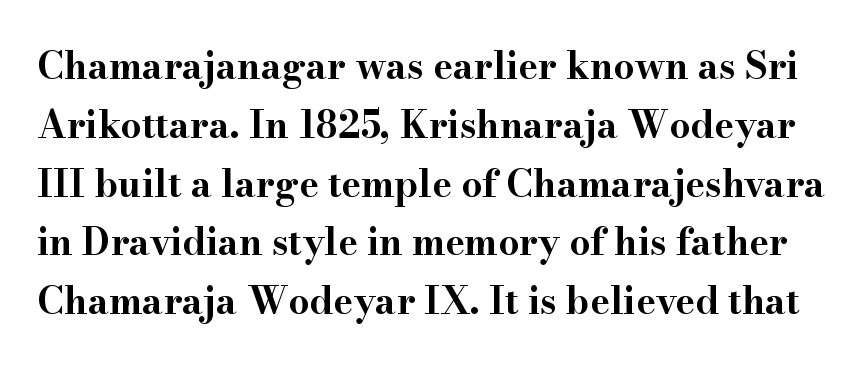
Underline: absent. These lines are rendered in a variable-pitch font. Compared with an ordinary text face, these strokes are far heavier — a full bold. In terms of leading, this rendering sits right in the middle.
